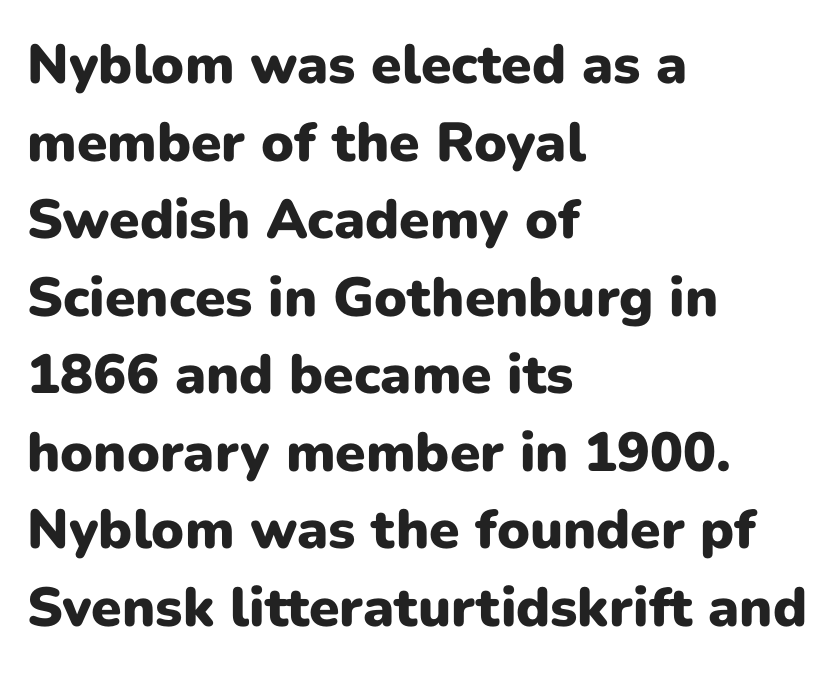
The image shows 55 px heavy sans-serif type, upright; set left-aligned, normal line spacing (1.41x), normal letter spacing, not underlined; low stroke contrast and a medium x-height.
